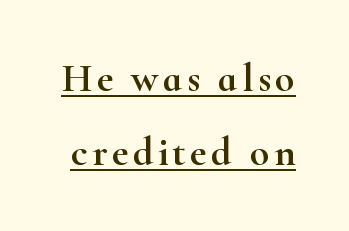
The image shows 40 px wide serif type, upright; set line spacing 1.85x, underlined; high stroke contrast and a small x-height.
